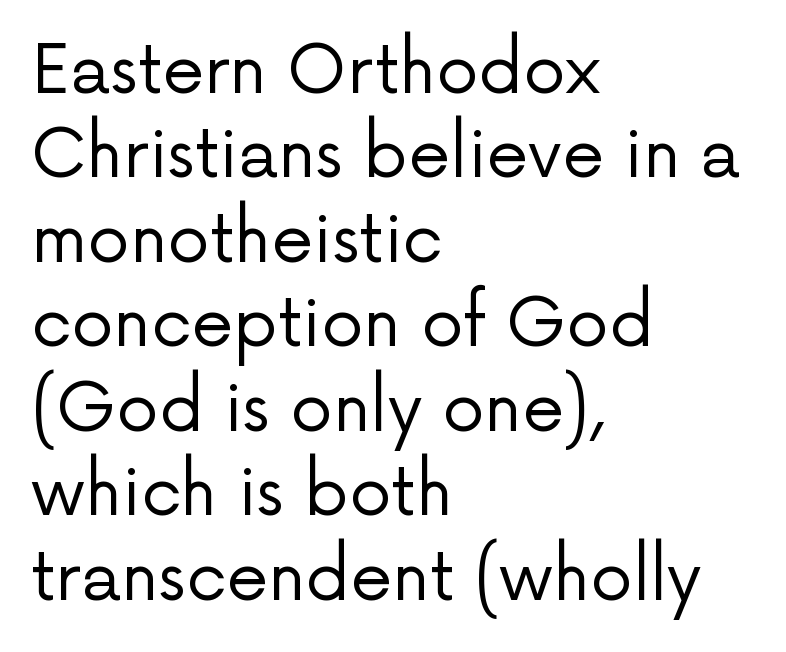
The space between consecutive lines is moderate. Think of a printed novel: that variable character pitch is what you see here. There is no visible air inserted between adjacent glyphs. The compositor pushed each line to the left boundary. Nobody drew a line under any word here. Look at the bottom of the vertical strokes: they stop flat, with no serifs.
